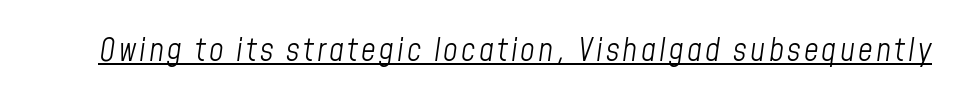
{"italic": "yes", "lean": "right", "slant_degrees": 8, "bold": "no", "weight": "light", "width": "condensed", "stroke_contrast": "low", "x_height": "medium", "monospaced": "no", "underline": "yes", "glyph_px": 32}
